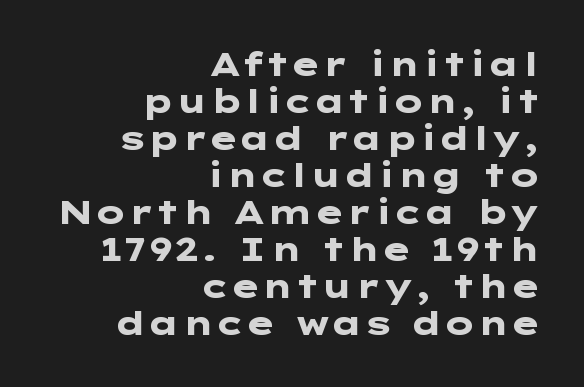
The image shows 33 px heavy, wide sans-serif type, upright; set right-aligned, tight line spacing (1.12x), normal letter spacing, not underlined; low stroke contrast and a medium x-height.
